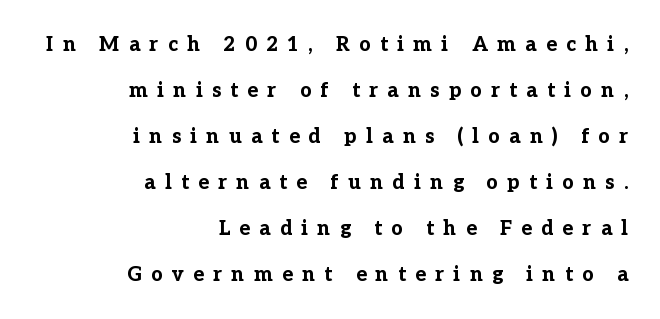
The image shows 20 px bold type, upright; set right-aligned, loose line spacing (2.3x), unusually wide letter spacing (+0.47 em), not underlined.
